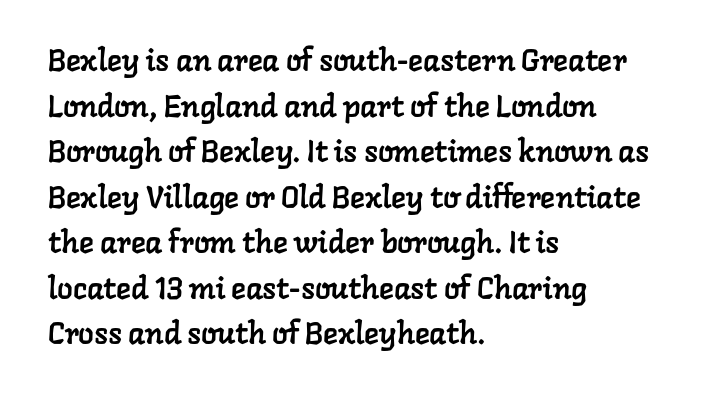
Q: Is the typeface a serif or a sans-serif typeface? A: Serif.
Q: Is the text underlined? A: No.
Q: How is the paragraph aligned? A: Left-aligned.
Q: Is the spacing between letters normal or unusually wide? A: Normal.
Q: Is the spacing between lines tight, normal or loose? A: Normal.
Q: Width (condensed, normal, or wide)? A: Normal.
Q: Stroke contrast? A: Low.
Q: x-height? A: Medium.
Q: Monospaced? A: No.
